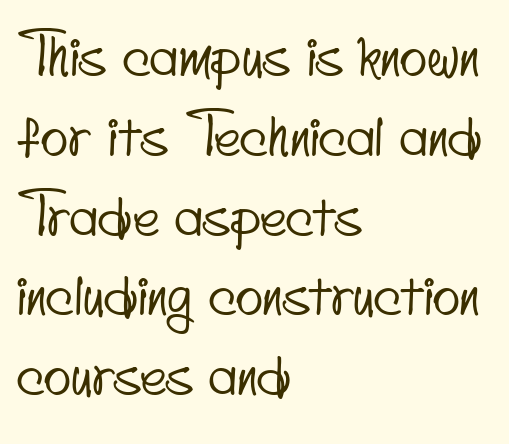
These lines are rendered in a variable-pitch font. The string is rendered with underlining switched off. What kind of face is this? One without serifs — a sans. No extra tracking has been applied to these lines. What's the leading like? Ordinary, nothing unusual.
